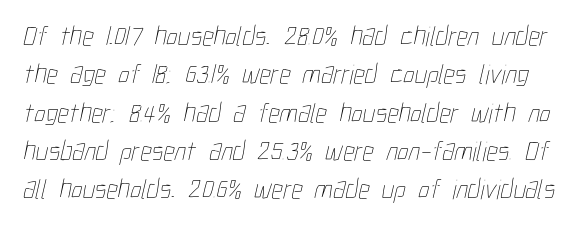
Is this a fixed-width face? No — the glyphs have proportional, varying widths. What's the leading like? Ordinary, nothing unusual. Weight: in the light-to-regular range. These lines keep a tight, regular rhythm from letter to letter.
